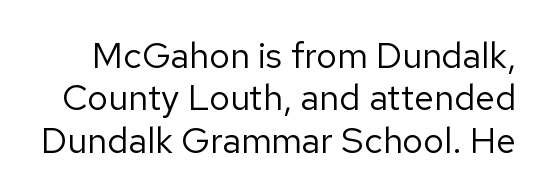
Q: Is the text bold? A: No.
Q: Is the text italic (slanted)? A: No, it is upright.
Q: Is the typeface a serif or a sans-serif typeface? A: Sans-serif.
Q: Is the text underlined? A: No.
Q: Is the spacing between letters normal or unusually wide? A: Normal.
Q: Width (condensed, normal, or wide)? A: Normal.
Q: Stroke contrast? A: Low.
Q: x-height? A: Medium.
Q: Monospaced? A: No.
